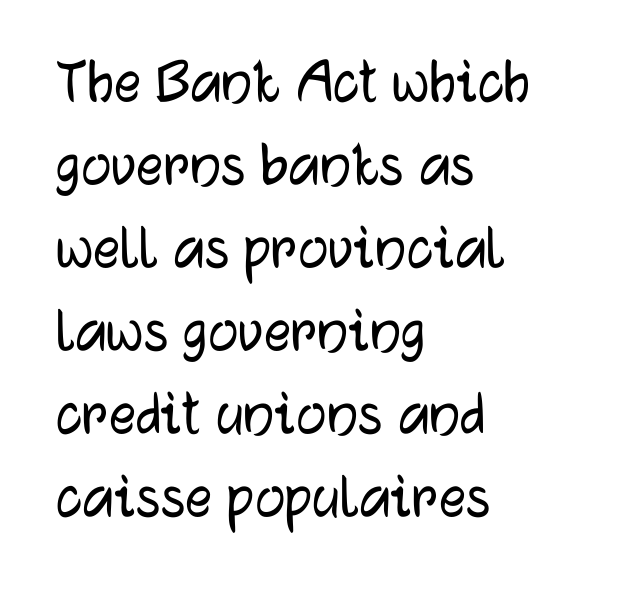
{"serif": "no", "italic": "no", "width": "normal", "stroke_contrast": "low", "x_height": "medium", "monospaced": "no", "underline": "no", "align": "left", "line_spacing_ratio": 1.24, "letter_spacing": "normal", "letter_spacing_em": 0.0, "glyph_px": 67}
